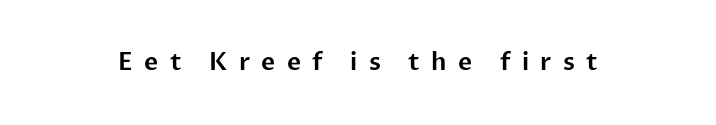
The image shows 24 px text type, upright; set unusually wide letter spacing (+0.47 em), not underlined.
